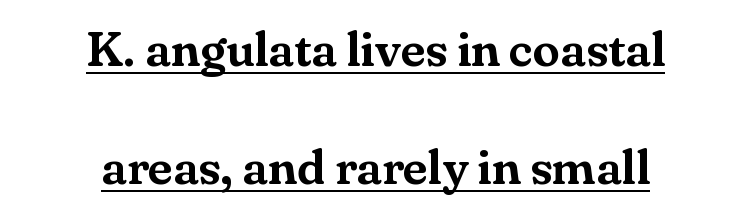
Does extra space separate the letters? No, they use regular spacing. The passage shown is typed in a proportional face where columns would drift. A continuous stroke trails under the words, as in a hyperlink. The whitespace from short lines is split evenly between both sides. If you drew a line through each stem, it would be perfectly vertical.
